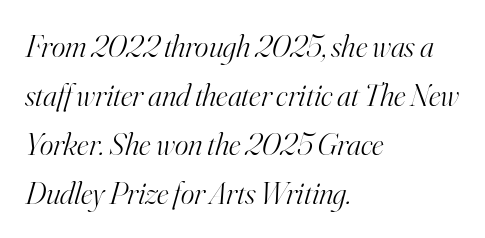
Heaviness? Minimal to ordinary, like unemphasized prose. Spacing verdict: proportional, widths tailored to each character. This sample is left-justified, so line endings fall wherever the words run out. Successive baselines arrive at the customary interval. You can tell it's italic because the verticals aren't actually vertical.
